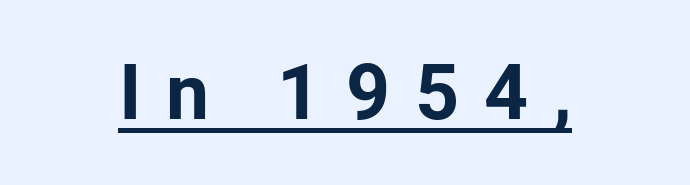
Each word looks stretched out because of the extra space between its letters. Notice how thick the strokes are: this is what a full bold looks like. Each letter keeps its own natural width here, so spacing adapts to shape. The typeface chosen for these lines omits serifs.
